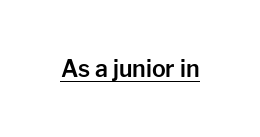
You can see a thin bar hugging the bottom of the glyphs. This rendering leaves character spacing at its baseline value. Style check: upright.
